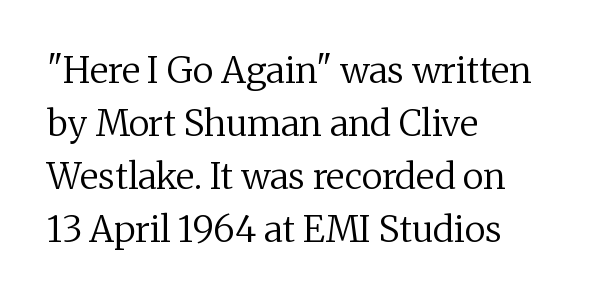
The image shows 36 px regular-weight serif type, upright; set left-aligned, normal line spacing (1.47x), normal letter spacing, not underlined; medium stroke contrast and a medium x-height.
